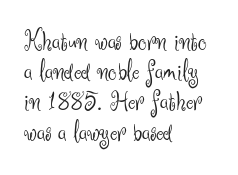
The image shows 28 px light sans-serif type, upright; set left-aligned, tight line spacing (1.08x), normal letter spacing, not underlined; medium stroke contrast and a small x-height.
